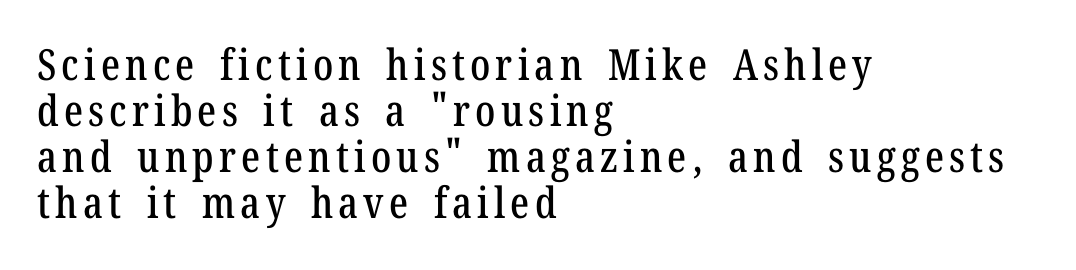
Q: Is the text italic (slanted)? A: No, it is upright.
Q: Is the typeface a serif or a sans-serif typeface? A: Serif.
Q: Is the text underlined? A: No.
Q: How is the paragraph aligned? A: Left-aligned.
Q: Is the spacing between lines tight, normal or loose? A: Tight.
Q: Width (condensed, normal, or wide)? A: Condensed.
Q: Stroke contrast? A: Low.
Q: x-height? A: Medium.
Q: Monospaced? A: No.
